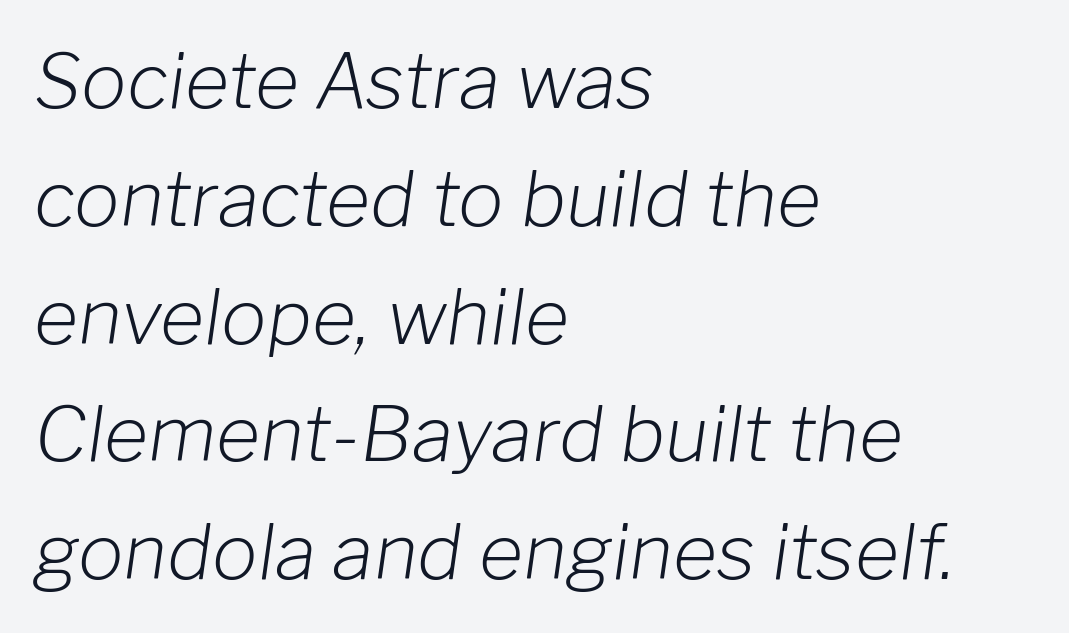
Q: Is the text bold? A: No.
Q: Is the text italic (slanted)? A: Yes, it leans right by about 8 degrees.
Q: Is the text underlined? A: No.
Q: How is the paragraph aligned? A: Left-aligned.
Q: Is the spacing between letters normal or unusually wide? A: Normal.
Q: Is the spacing between lines tight, normal or loose? A: Normal.
Q: Width (condensed, normal, or wide)? A: Normal.
Q: Stroke contrast? A: Low.
Q: x-height? A: Medium.
Q: Monospaced? A: No.
